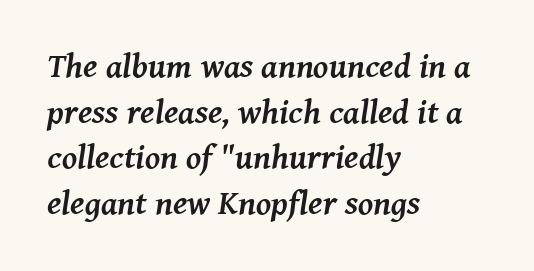
{"serif": "yes", "italic": "yes", "lean": "right", "slant_degrees": 8, "bold": "yes", "weight": "semibold", "width": "normal", "stroke_contrast": "medium", "x_height": "medium", "monospaced": "no", "underline": "no", "align": "left", "line_spacing": "normal", "line_spacing_ratio": 1.34, "letter_spacing": "normal", "letter_spacing_em": 0.0, "glyph_px": 34}
